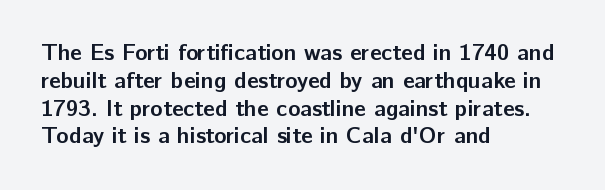
The image shows 23 px bold type, upright; set left-aligned, line spacing 1.21x, normal letter spacing, not underlined.
